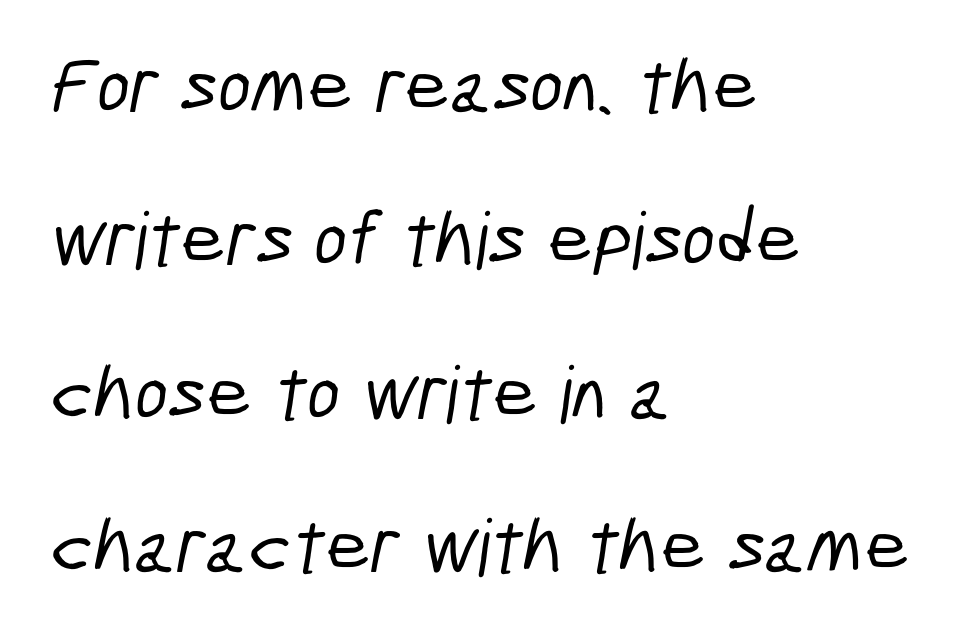
The image shows 79 px condensed sans-serif type; set left-aligned, loose line spacing (1.94x), normal letter spacing, not underlined; low stroke contrast and a medium x-height.
